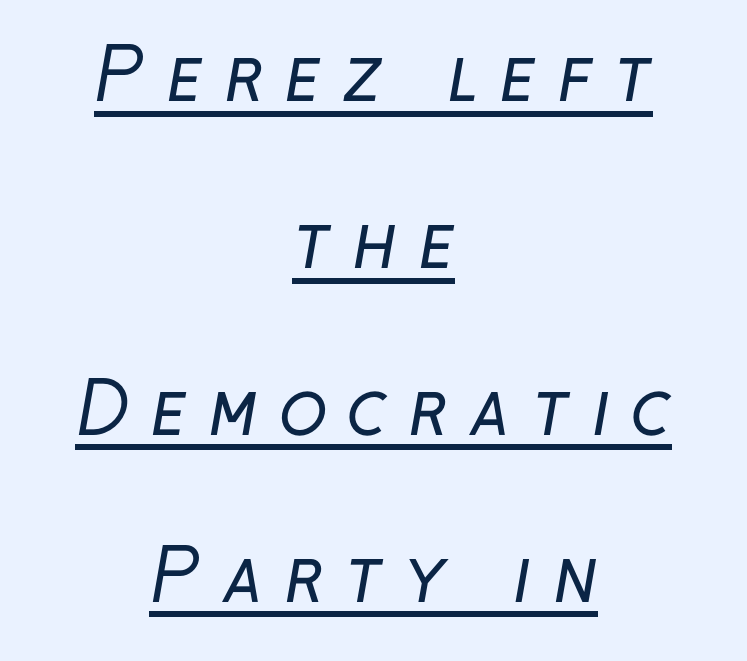
The image shows 71 px regular-weight sans-serif type; set centered, loose line spacing (2.35x), unusually wide letter spacing (+0.3 em), underlined; low stroke contrast and a medium x-height.
